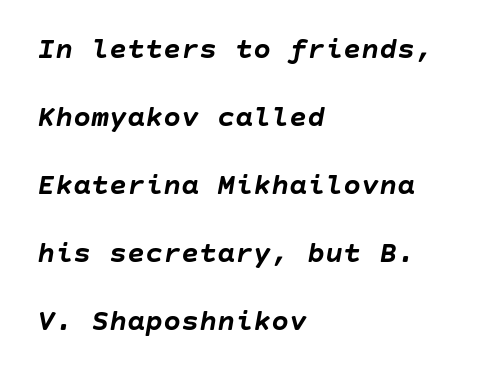
Q: Is the text bold? A: Yes.
Q: Is the text italic (slanted)? A: Yes, it leans right by about 10 degrees.
Q: Is the text underlined? A: No.
Q: How is the paragraph aligned? A: Left-aligned.
Q: Is the spacing between letters normal or unusually wide? A: Normal.
Q: Is the spacing between lines tight, normal or loose? A: Loose.
Q: Width (condensed, normal, or wide)? A: Normal.
Q: Stroke contrast? A: Low.
Q: x-height? A: Large.
